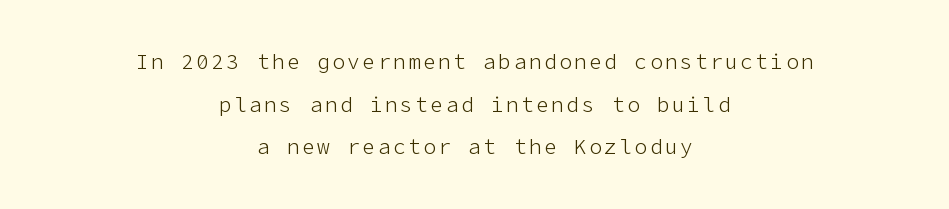
Q: Is the text bold? A: No.
Q: Is the text italic (slanted)? A: No, it is upright.
Q: Is the text underlined? A: No.
Q: How is the paragraph aligned? A: Centered.
Q: Is the spacing between lines tight, normal or loose? A: Loose.
